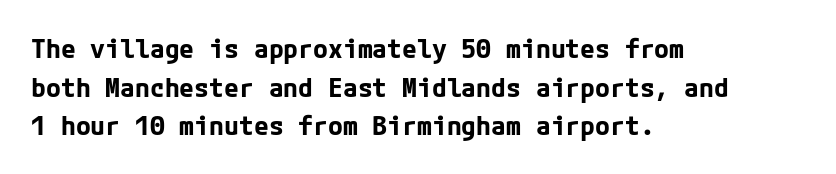
The glyphs are unaccompanied by any horizontal stroke below them. Alignment: flush left. Its strokes are broad and dark, the hallmark of bold type. Designer's note — italics off, roman on.
